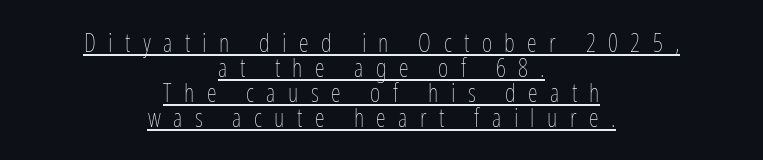
{"italic": "no", "bold": "no", "underline": "yes", "align": "center", "line_spacing": "tight", "line_spacing_ratio": 1.0, "letter_spacing": "wide", "letter_spacing_em": 0.5, "glyph_px": 25}
